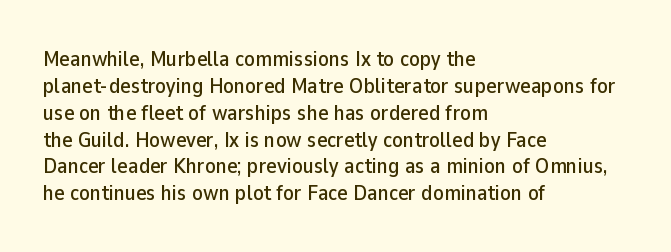
{"italic": "no", "underline": "no", "align": "left", "line_spacing_ratio": 1.22, "letter_spacing": "normal", "letter_spacing_em": 0.0, "glyph_px": 22}
